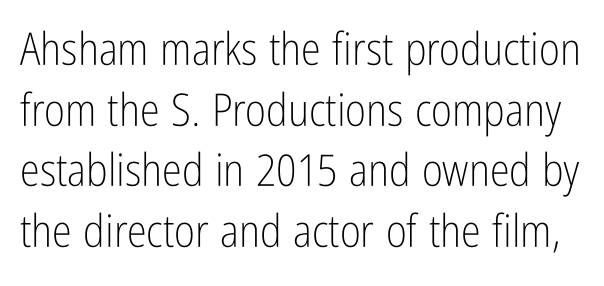
Stroke terminals: plain, sans-serif. This is roman type, the default non-slanted kind. Compared with typical paragraphs, the rows here are spaced about the same. This rendering features lettering with no underline. On a weight scale, this lands at 450 or below.
